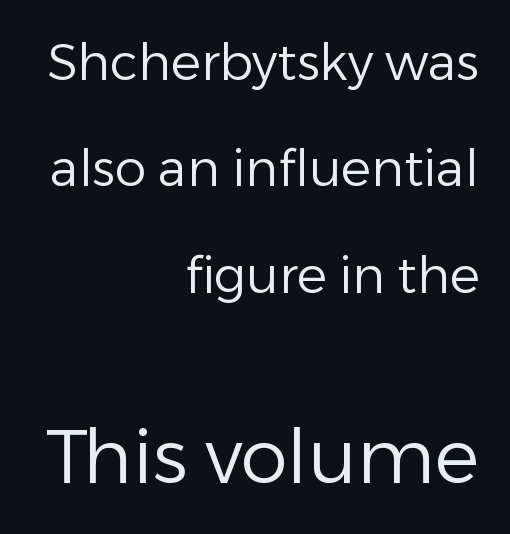
The image shows 75 px regular-weight sans-serif type, upright; set right-aligned, loose line spacing (2.13x), normal letter spacing, not underlined; the second (bottom) block is 1.5x larger; low stroke contrast and a medium x-height.
